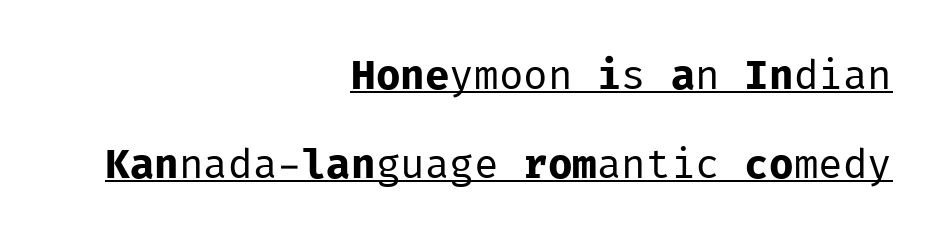
Monospaced: the letters line up in strict vertical columns. The face used here is rendered with its standard letterfit. Widely set lines give the paragraph a tall, airy silhouette. Vertical strokes here are truly vertical. Nothing sits at the stroke ends, so this counts as sans-serif. Underlined type.
